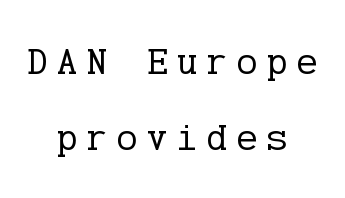
This sample uses expanded letter spacing, leaving extra air between glyphs. Small tapered or slab feet sit at the stroke ends, so this counts as serif. Is the type heavy? It reads as light-to-regular instead. Bare-footed words on every line. These lines stand farther apart than default settings would place them.
